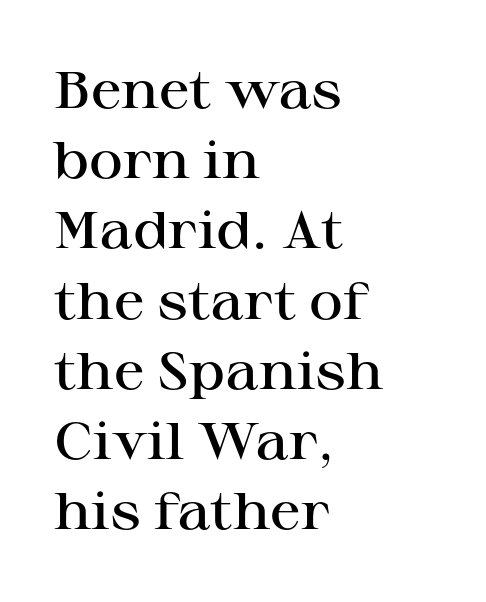
{"serif": "yes", "italic": "no", "bold": "semi", "weight": "semibold", "width": "wide", "stroke_contrast": "high", "x_height": "medium", "monospaced": "no", "underline": "no", "align": "left", "line_spacing": "normal", "line_spacing_ratio": 1.35, "letter_spacing": "normal", "letter_spacing_em": 0.0, "glyph_px": 52}
